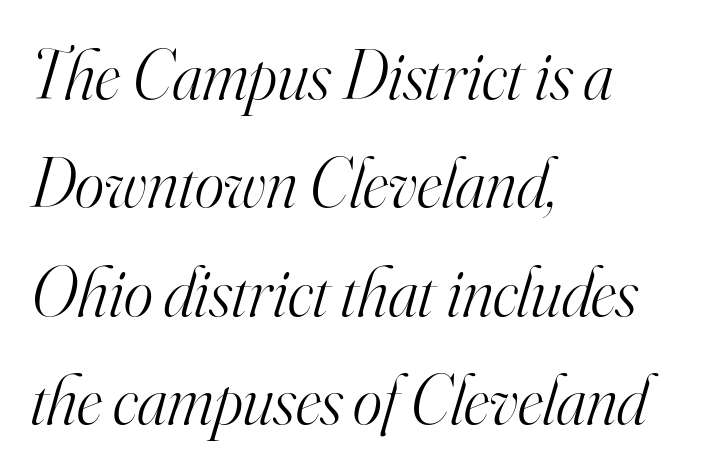
Q: Is the text bold? A: No.
Q: Is the text italic (slanted)? A: Yes, it leans right by about 16 degrees.
Q: Is the typeface a serif or a sans-serif typeface? A: Serif.
Q: Is the text underlined? A: No.
Q: How is the paragraph aligned? A: Left-aligned.
Q: Is the spacing between letters normal or unusually wide? A: Normal.
Q: Is the spacing between lines tight, normal or loose? A: Normal.
Q: Width (condensed, normal, or wide)? A: Normal.
Q: Stroke contrast? A: High.
Q: x-height? A: Small.
Q: Monospaced? A: No.
